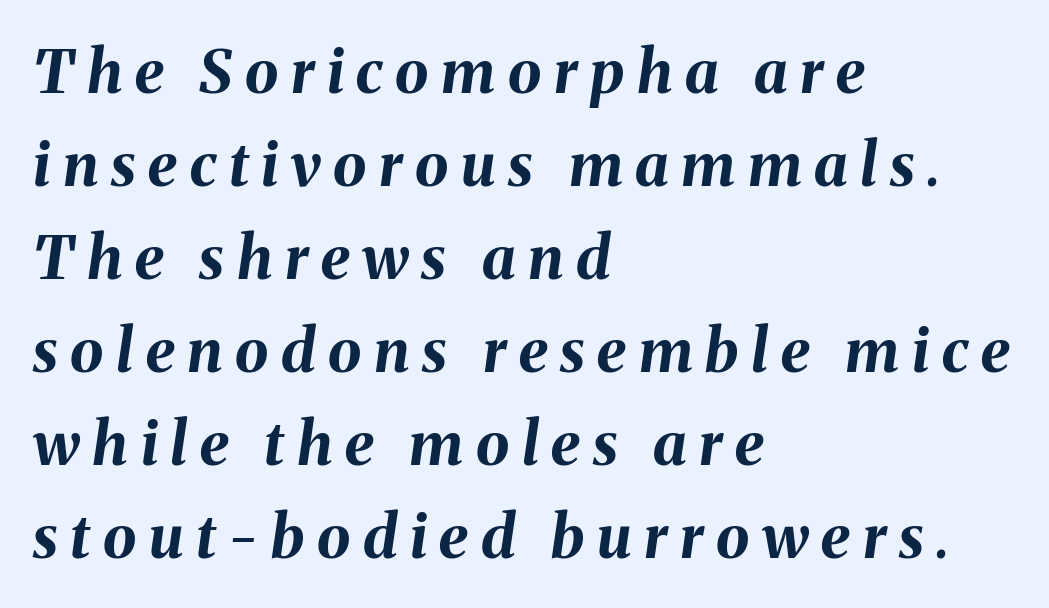
Q: Is the text bold? A: Yes.
Q: Is the text italic (slanted)? A: Yes, it leans right by about 8 degrees.
Q: Is the text underlined? A: No.
Q: How is the paragraph aligned? A: Left-aligned.
Q: Is the spacing between letters normal or unusually wide? A: Unusually wide.
Q: Is the spacing between lines tight, normal or loose? A: Normal.
Q: Width (condensed, normal, or wide)? A: Normal.
Q: Stroke contrast? A: Medium.
Q: x-height? A: Medium.
Q: Monospaced? A: No.
